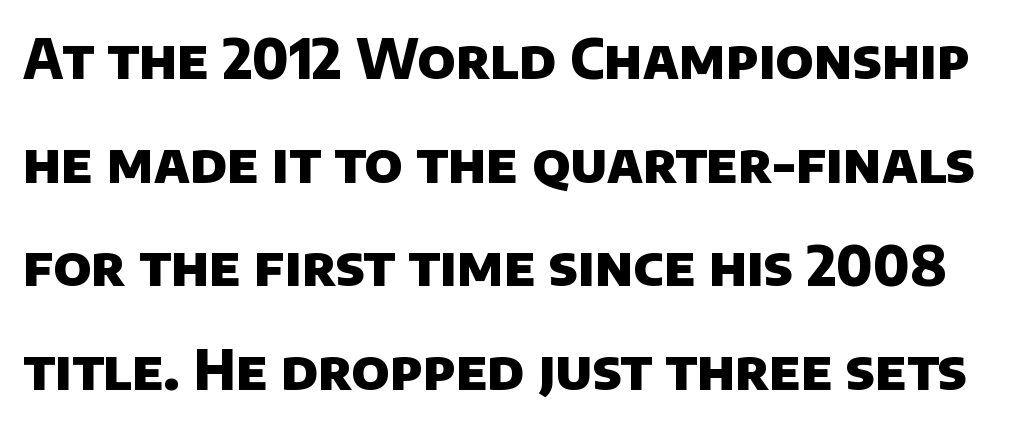
The image shows 54 px heavy sans-serif type; set loose line spacing (1.92x), normal letter spacing, not underlined; low stroke contrast and a large x-height.
